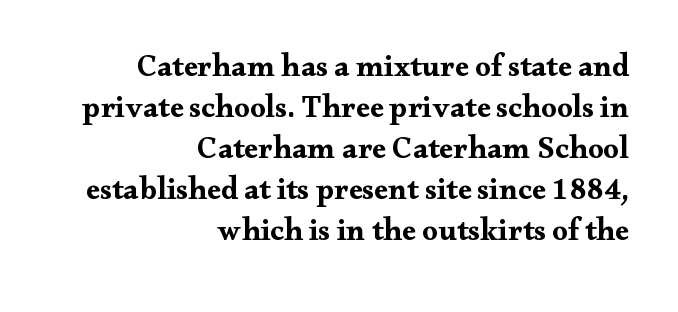
{"serif": "yes", "italic": "no", "bold": "yes", "weight": "bold", "width": "wide", "stroke_contrast": "medium", "x_height": "small", "monospaced": "no", "underline": "no", "align": "right", "line_spacing": "normal", "line_spacing_ratio": 1.32, "letter_spacing": "normal", "letter_spacing_em": 0.0, "glyph_px": 31}
